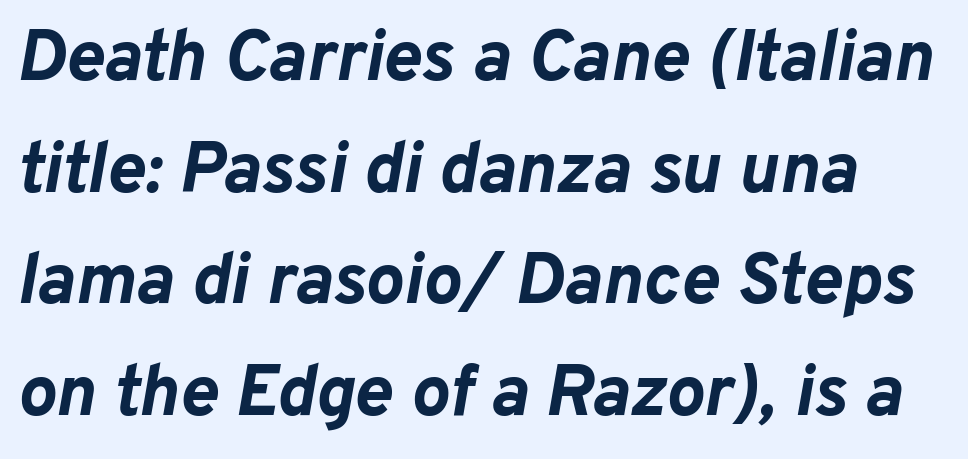
Where is the straight margin? On the left. Does the leading feel generous? No, just average. Look at the tracking — it's just the regular setting, nothing added. The space directly below the letters is spotless. Do the characters align in a grid? No, the font is proportional. Italic? Definitely — the glyphs are oblique.
